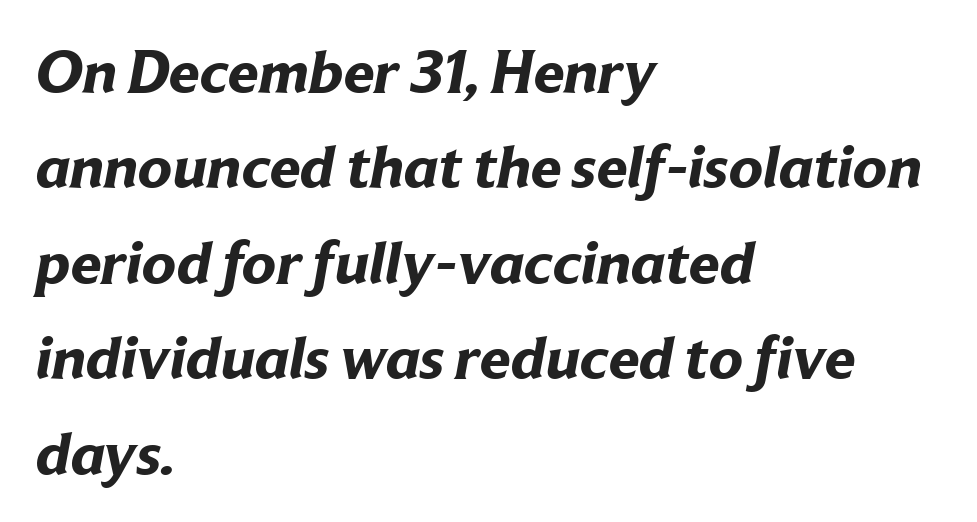
The image shows 62 px bold sans-serif type; set left-aligned, normal line spacing (1.54x), normal letter spacing, not underlined; low stroke contrast and a medium x-height.
